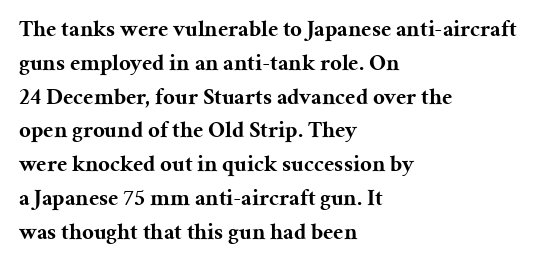
Bold? Absolutely — the strokes are thick and heavy. The setting favours the left margin, as ordinary paragraphs usually do. The font's upright variant was chosen for this text. A bare baseline throughout the passage. Vertical spacing — default.
